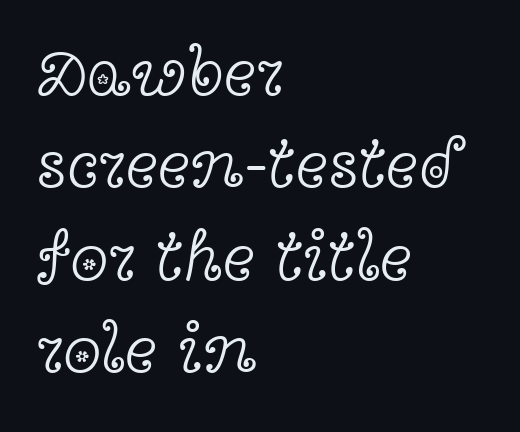
The image shows 69 px light, wide serif type; set left-aligned, normal line spacing (1.34x), normal letter spacing, not underlined; a medium x-height.
